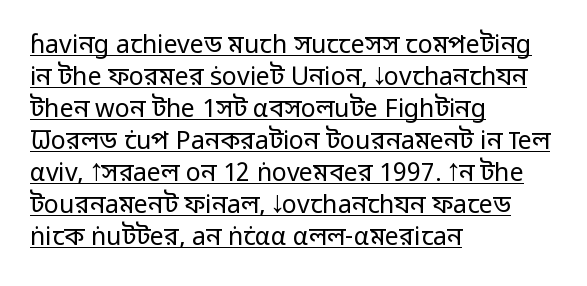
{"italic": "no", "bold": "no", "underline": "yes", "align": "left", "line_spacing": "normal", "line_spacing_ratio": 1.28, "letter_spacing": "normal", "letter_spacing_em": 0.0, "glyph_px": 25}
